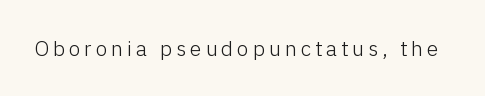
The image shows 21 px text type, upright; set not underlined.
